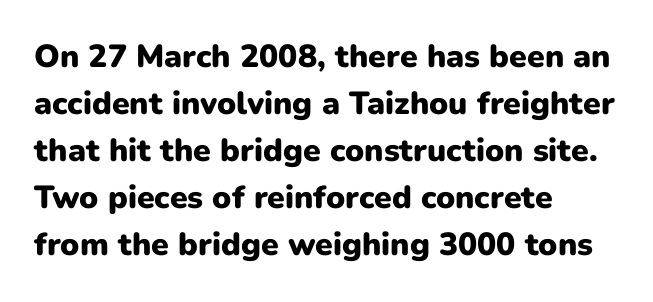
This sample uses a sans-serif face. Just letters on the line, the space beneath them empty. The face used here is proportionally spaced, like ordinary book or web type. If you measured baseline to baseline, you'd find a middling distance. Teacher's note: observe the even left margin — that is flush-left alignment.
